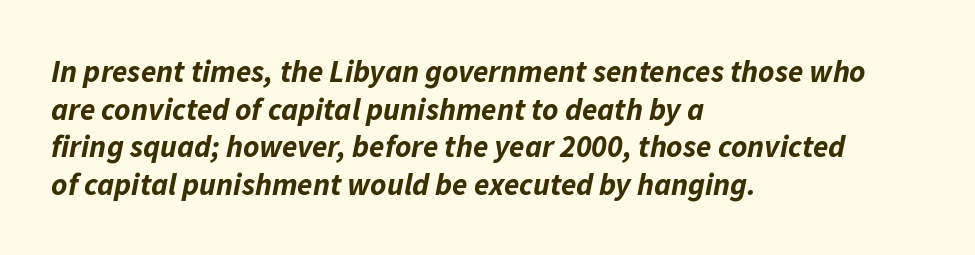
{"italic": "yes", "lean": "right", "slant_degrees": 11, "bold": "yes", "weight": "bold", "width": "normal", "stroke_contrast": "low", "x_height": "medium", "monospaced": "no", "underline": "no", "align": "left", "line_spacing_ratio": 1.21, "letter_spacing": "normal", "letter_spacing_em": 0.0, "glyph_px": 31}
